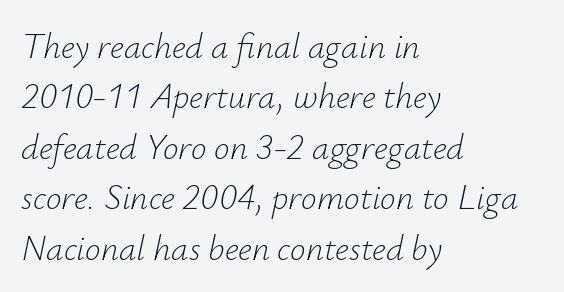
Q: Is the text bold? A: No.
Q: Is the text italic (slanted)? A: Yes, it leans right by about 12 degrees.
Q: Is the text underlined? A: No.
Q: How is the paragraph aligned? A: Left-aligned.
Q: Is the spacing between letters normal or unusually wide? A: Normal.
Q: Is the spacing between lines tight, normal or loose? A: Normal.
Q: Width (condensed, normal, or wide)? A: Normal.
Q: Stroke contrast? A: Low.
Q: x-height? A: Small.
Q: Monospaced? A: No.
